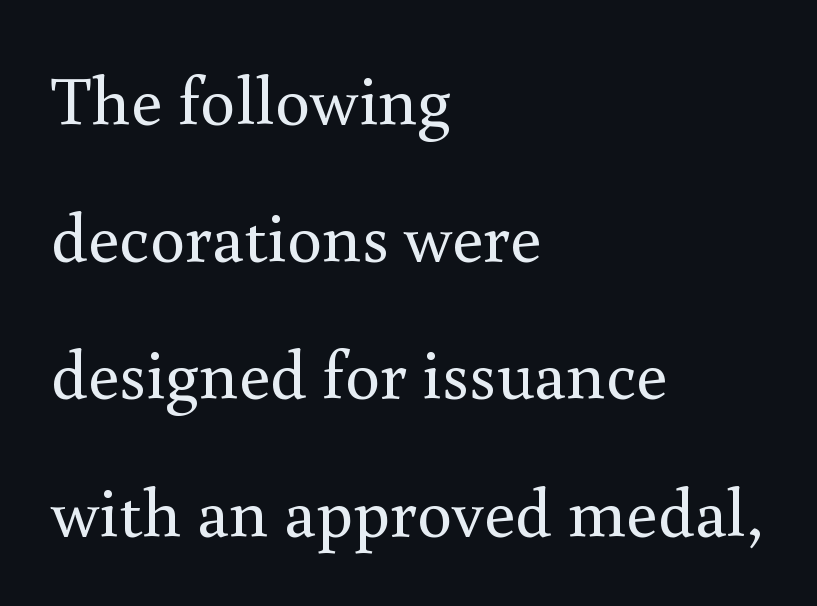
This sample uses plain, unmodified letter spacing. Think of a printed novel: that variable character pitch is what you see here. This sample trades compactness for vertical openness between lines. No heavy texture on the line: the type isn't bold. Every character sits straight up, as roman type does. Underline: absent.
